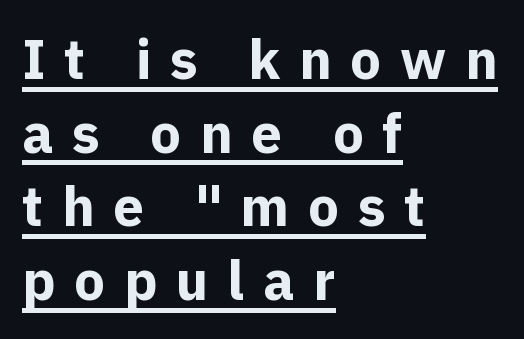
The letters are bold, with thick, heavy strokes. Every word sits above its own underline. You can tell it's not italic because the verticals are truly vertical. Font category for this specimen: sans-serif.
